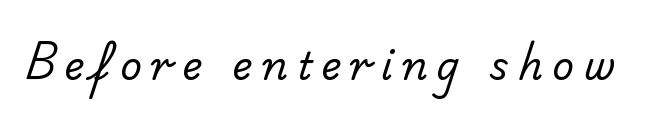
Clear beneath every line of the passage. Think standard paragraph weight, or any step lighter than that. Note: no serifs on the glyphs. Think of a printed novel: that variable character pitch is what you see here. In terms of letterspacing, this is a distinctly airy, spread setting.
